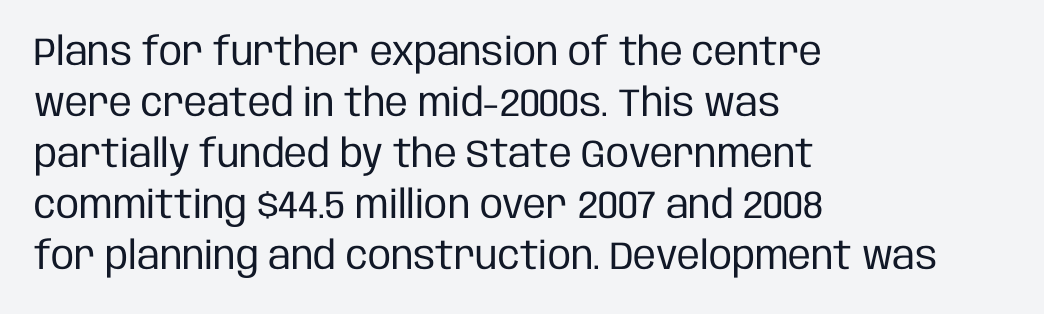
The weight would be labelled regular, book, light, or lighter still. Letter spacing: default. Check the space under the baseline: it is left empty. The setting favours the left margin, as ordinary paragraphs usually do. Characters remain perfectly vertical along every line. Character widths vary here, with narrow letters taking less room than wide ones.
